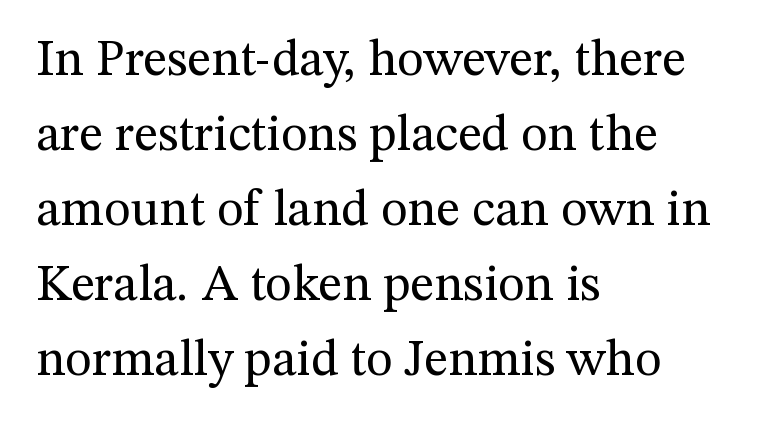
{"serif": "yes", "italic": "no", "bold": "no", "weight": "regular", "width": "normal", "stroke_contrast": "medium", "x_height": "medium", "monospaced": "no", "underline": "no", "align": "left", "line_spacing": "normal", "line_spacing_ratio": 1.47, "letter_spacing": "normal", "letter_spacing_em": 0.0, "glyph_px": 51}
